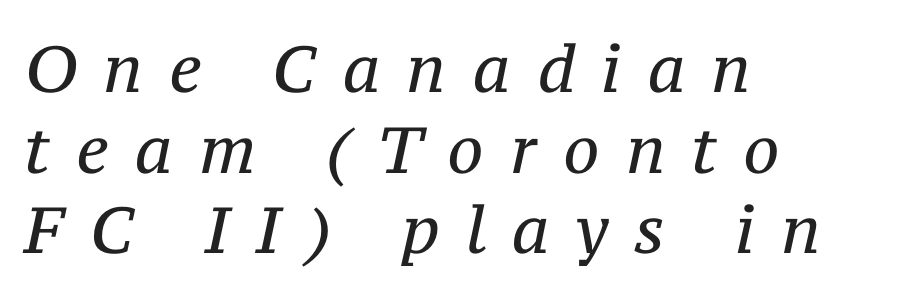
{"serif": "yes", "italic": "yes", "lean": "right", "slant_degrees": 12, "bold": "no", "weight": "regular", "width": "normal", "stroke_contrast": "medium", "x_height": "medium", "monospaced": "no", "underline": "no", "align": "left", "line_spacing_ratio": 1.24, "letter_spacing": "wide", "letter_spacing_em": 0.4, "glyph_px": 65}
